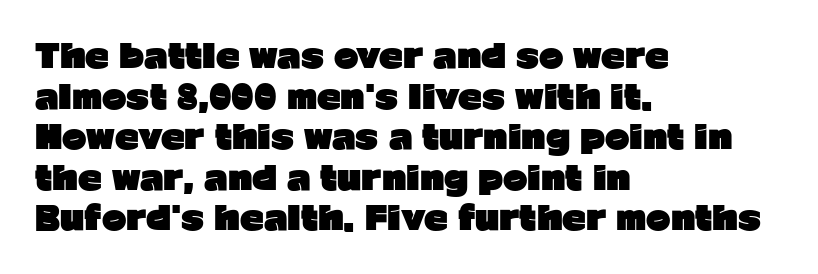
{"serif": "no", "italic": "no", "bold": "yes", "weight": "heavy", "width": "normal", "stroke_contrast": "low", "x_height": "medium", "monospaced": "no", "underline": "no", "align": "left", "line_spacing_ratio": 1.23, "letter_spacing": "normal", "letter_spacing_em": 0.0, "glyph_px": 33}
